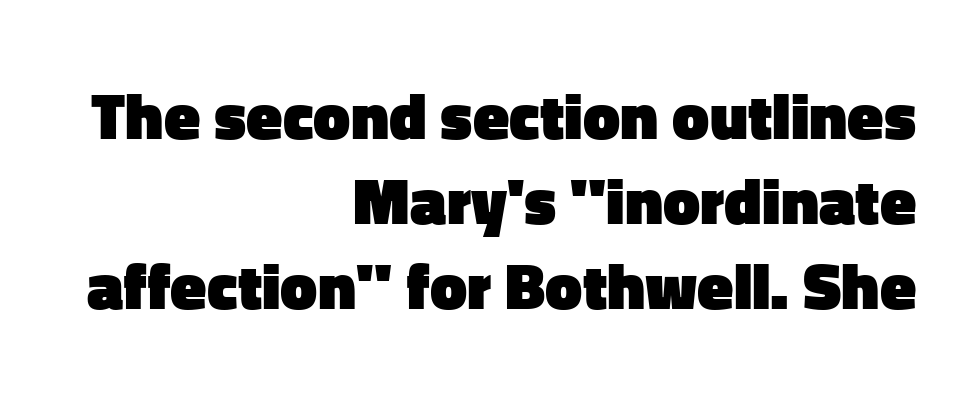
Descenders are the only things crossing below the line. If you drew a line through each stem, it would be perfectly vertical. Compared with an ordinary text face, these strokes are far heavier — a full bold. Where is the straight margin? On the right. Here the designer chose a conventional face with non-uniform glyph widths.
